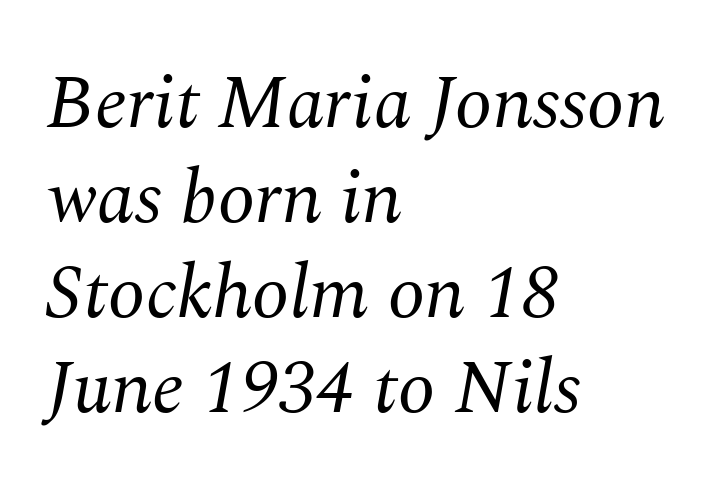
The image shows 76 px regular-weight serif type, italic (leaning right); set left-aligned, normal line spacing (1.25x), normal letter spacing, not underlined; medium stroke contrast and a medium x-height.
